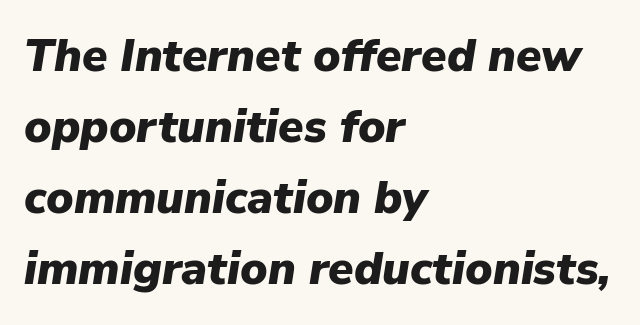
Leading: standard. The lettering tilts uniformly, giving the passage an italic look. These lines are rendered in a variable-pitch font. How heavy is the stroke? Heavy — this is a bold.
